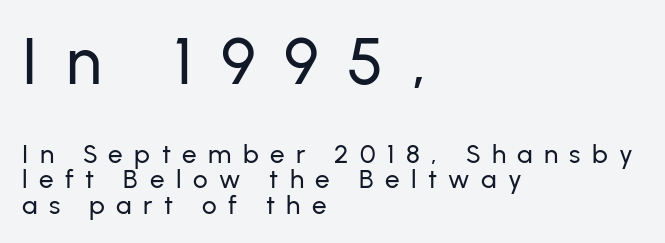
{"serif": "no", "italic": "no", "width": "normal", "stroke_contrast": "low", "x_height": "medium", "monospaced": "no", "underline": "no", "align": "left", "line_spacing": "tight", "line_spacing_ratio": 0.98, "letter_spacing": "wide", "letter_spacing_em": 0.44, "larger_block": "first", "size_ratio": 2.5, "glyph_px": 65}
